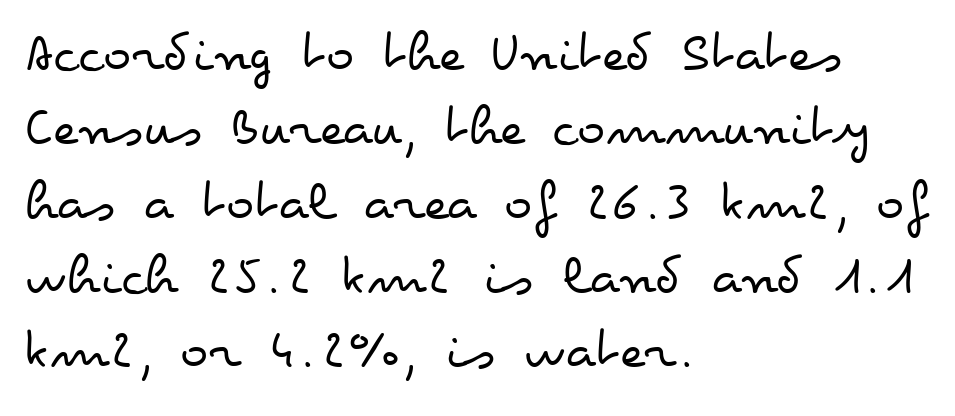
{"italic": "no", "bold": "no", "weight": "regular", "width": "wide", "stroke_contrast": "low", "x_height": "small", "monospaced": "no", "underline": "no", "align": "left", "line_spacing": "normal", "line_spacing_ratio": 1.26, "letter_spacing": "normal", "letter_spacing_em": 0.0, "glyph_px": 59}
